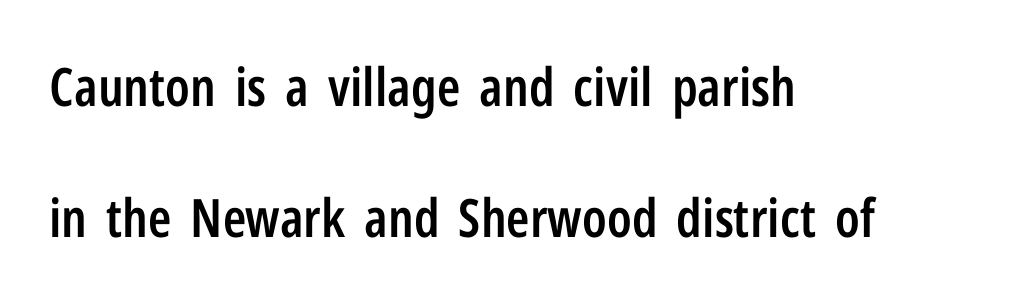
Q: Is the text bold? A: Semi-bold.
Q: Is the text italic (slanted)? A: No, it is upright.
Q: Is the typeface a serif or a sans-serif typeface? A: Sans-serif.
Q: Is the text underlined? A: No.
Q: How is the paragraph aligned? A: Left-aligned.
Q: Is the spacing between letters normal or unusually wide? A: Normal.
Q: Is the spacing between lines tight, normal or loose? A: Loose.
Q: Width (condensed, normal, or wide)? A: Condensed.
Q: Stroke contrast? A: Low.
Q: x-height? A: Medium.
Q: Monospaced? A: No.
